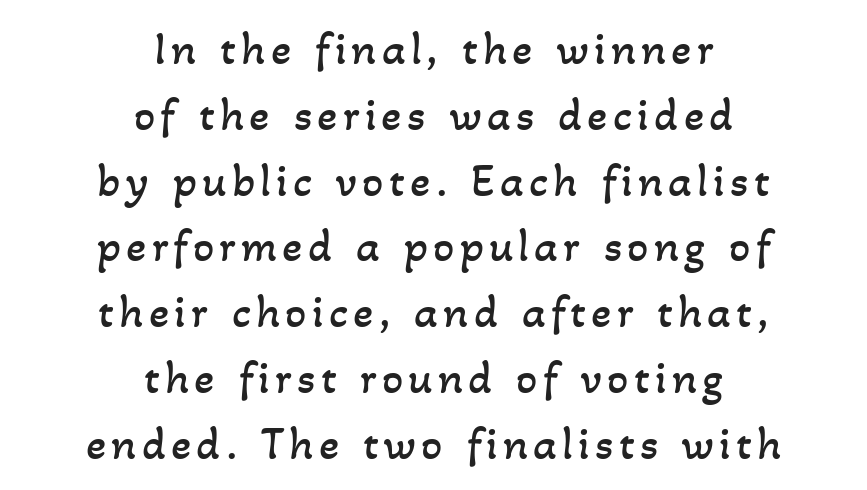
The image shows 47 px regular-weight type; set centered, normal line spacing (1.4x), not underlined; low stroke contrast and a small x-height.
